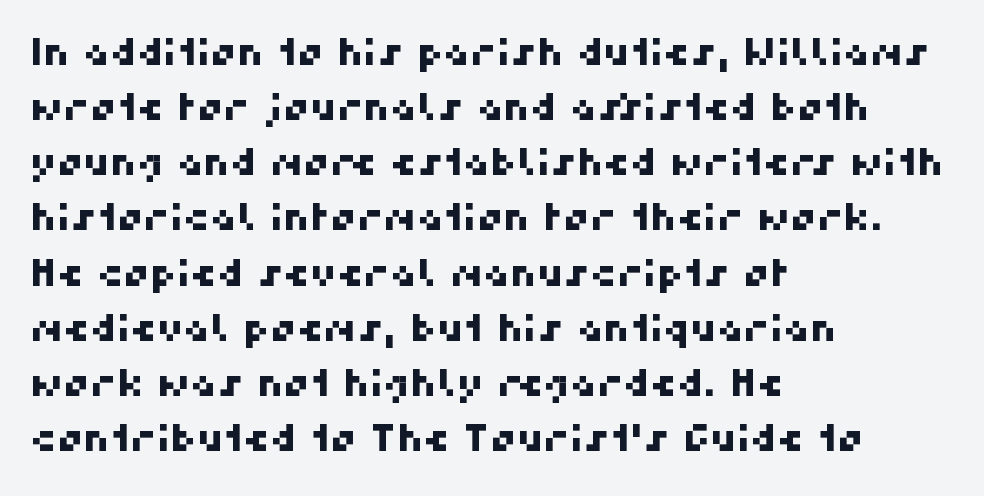
{"serif": "no", "width": "normal", "stroke_contrast": "high", "x_height": "medium", "monospaced": "no", "underline": "no", "align": "left", "line_spacing": "normal", "line_spacing_ratio": 1.49, "letter_spacing": "normal", "letter_spacing_em": 0.0, "glyph_px": 37}
